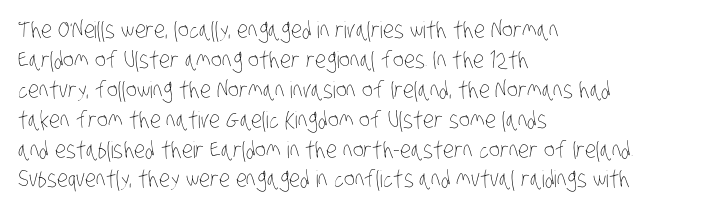
{"bold": "no", "underline": "no", "align": "left", "line_spacing": "normal", "line_spacing_ratio": 1.3, "letter_spacing": "normal", "letter_spacing_em": 0.0, "glyph_px": 23}
